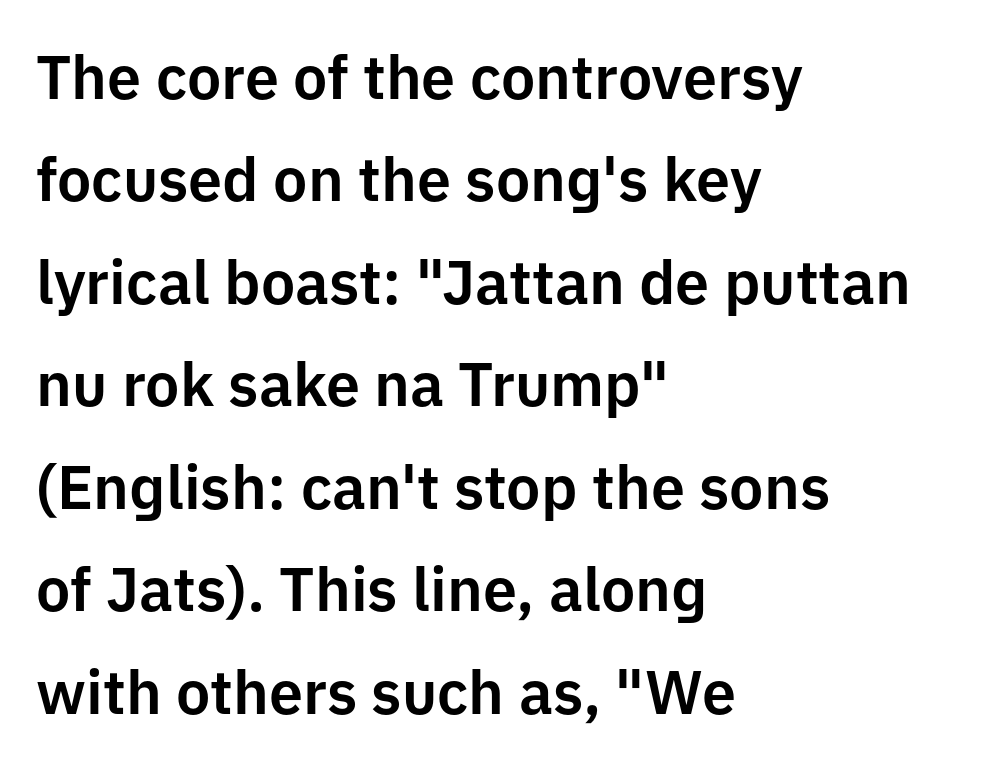
{"serif": "no", "italic": "no", "width": "normal", "stroke_contrast": "low", "x_height": "medium", "monospaced": "no", "underline": "no", "align": "left", "line_spacing": "normal", "line_spacing_ratio": 1.68, "letter_spacing": "normal", "letter_spacing_em": 0.0, "glyph_px": 61}
